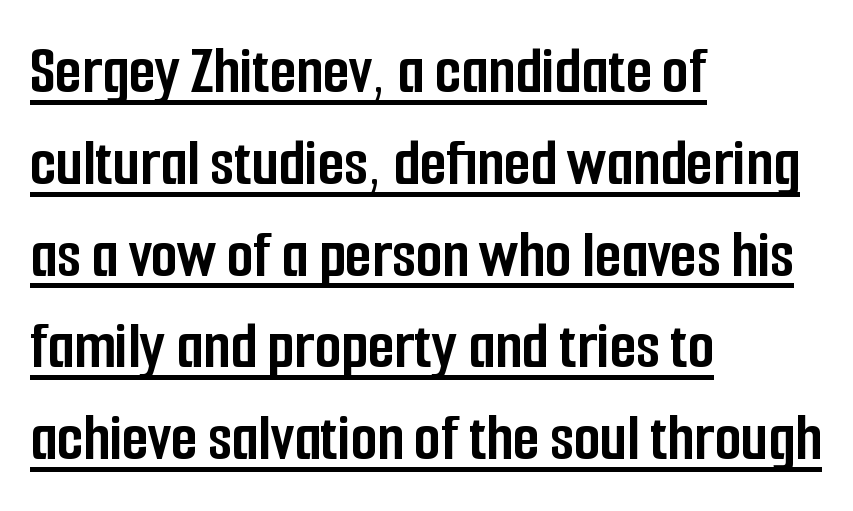
Q: Is the text bold? A: Yes.
Q: Is the text italic (slanted)? A: No, it is upright.
Q: Is the typeface a serif or a sans-serif typeface? A: Sans-serif.
Q: Is the text underlined? A: Yes.
Q: How is the paragraph aligned? A: Left-aligned.
Q: Is the spacing between letters normal or unusually wide? A: Normal.
Q: Is the spacing between lines tight, normal or loose? A: Normal.
Q: Width (condensed, normal, or wide)? A: Condensed.
Q: Stroke contrast? A: Low.
Q: x-height? A: Medium.
Q: Monospaced? A: No.
